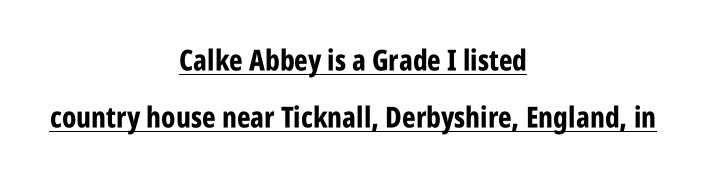
{"serif": "no", "italic": "no", "bold": "yes", "weight": "bold", "width": "condensed", "stroke_contrast": "low", "x_height": "large", "monospaced": "no", "underline": "yes", "align": "center", "line_spacing": "loose", "line_spacing_ratio": 1.97, "letter_spacing": "normal", "letter_spacing_em": 0.0, "glyph_px": 29}
